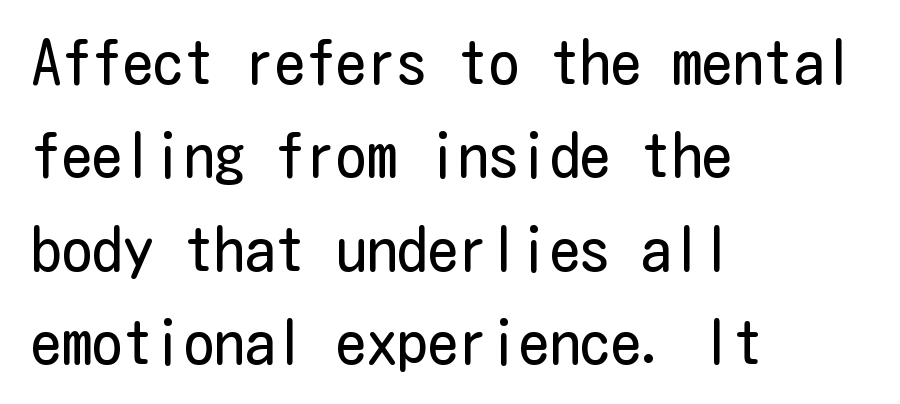
{"serif": "no", "italic": "no", "bold": "no", "weight": "regular", "width": "condensed", "stroke_contrast": "low", "x_height": "medium", "underline": "no", "align": "left", "line_spacing": "normal", "line_spacing_ratio": 1.53, "letter_spacing": "normal", "letter_spacing_em": 0.0, "glyph_px": 61}
